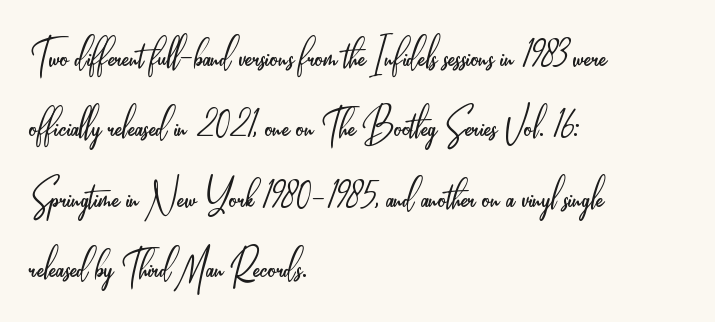
Every row of glyphs begins at an identical x-position on the left. The string is rendered with underlining switched off. Nothing sits at the stroke ends, so this counts as sans-serif. Between one letter and the next there's only the usual sliver of space.
